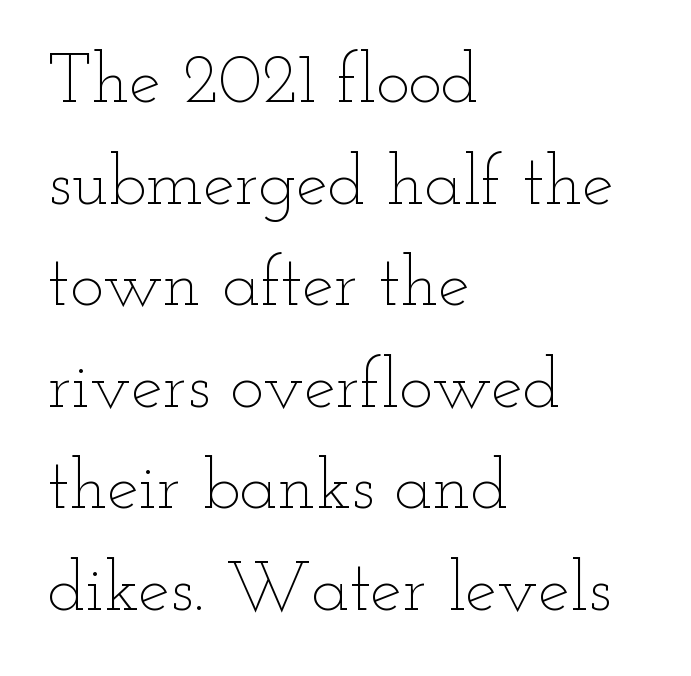
Q: Is the text bold? A: No.
Q: Is the text italic (slanted)? A: No, it is upright.
Q: Is the text underlined? A: No.
Q: How is the paragraph aligned? A: Left-aligned.
Q: Is the spacing between letters normal or unusually wide? A: Normal.
Q: Is the spacing between lines tight, normal or loose? A: Normal.
Q: Width (condensed, normal, or wide)? A: Wide.
Q: Stroke contrast? A: Low.
Q: x-height? A: Small.
Q: Monospaced? A: No.
